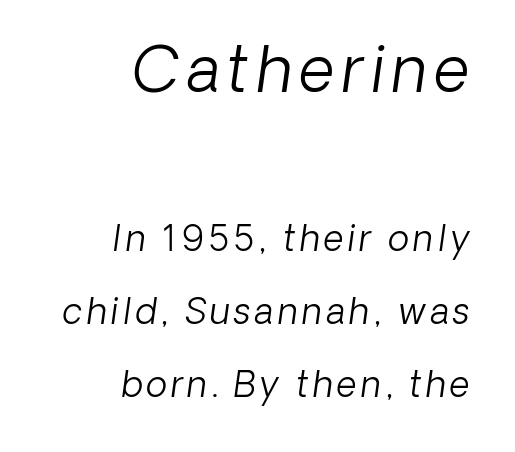
Q: Is the text bold? A: No.
Q: Is the typeface a serif or a sans-serif typeface? A: Sans-serif.
Q: Is the text underlined? A: No.
Q: How is the paragraph aligned? A: Right-aligned.
Q: Is the spacing between lines tight, normal or loose? A: Loose.
Q: Which block of text is set in a larger size, the first (top) or the second (bottom)? A: The first (top) one.
Q: Width (condensed, normal, or wide)? A: Normal.
Q: Stroke contrast? A: Low.
Q: x-height? A: Medium.
Q: Monospaced? A: No.
